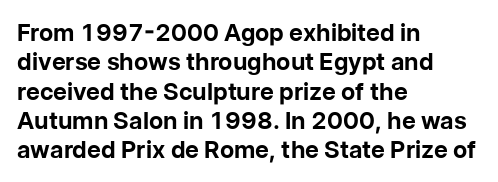
The image shows 24 px bold type, upright; set left-aligned, line spacing 1.22x, normal letter spacing, not underlined.
